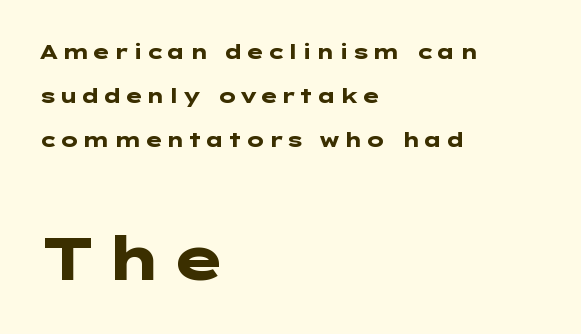
{"serif": "no", "italic": "no", "bold": "yes", "weight": "heavy", "width": "wide", "stroke_contrast": "low", "x_height": "medium", "underline": "no", "align": "left", "line_spacing": "loose", "line_spacing_ratio": 2.21, "larger_block": "second", "size_ratio": 3.0, "glyph_px": 60}
